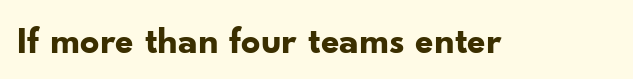
No italicization has been applied; the sample stays upright. Spacing verdict: proportional, widths tailored to each character. Nothing sits at the stroke ends, so this counts as sans-serif. Caption: standard tracking, unaltered.
